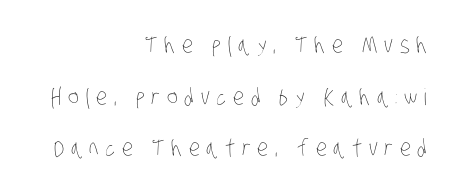
The image shows 23 px text type; set right-aligned, loose line spacing (2.25x), unusually wide letter spacing (+0.29 em), not underlined.
